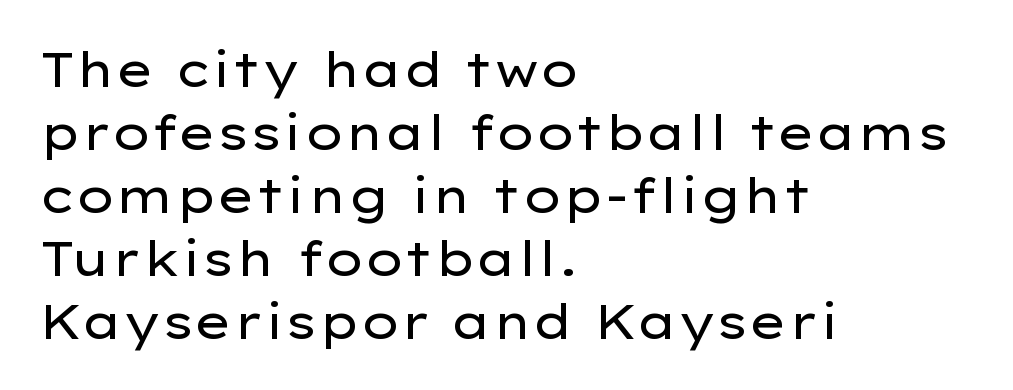
The cut favours lightness, reaching ordinary text weight at its darkest. The face used here is proportionally spaced, like ordinary book or web type. The rendering keeps characters at their native spacing. Beneath every word, the page is bare. This sample uses an upright cut, with every glyph sitting square on the baseline. The compositor pushed each line to the left boundary.
